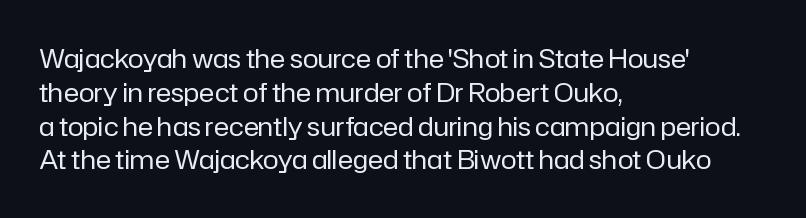
Q: Is the text bold? A: No.
Q: Is the text italic (slanted)? A: No, it is upright.
Q: Is the text underlined? A: No.
Q: How is the paragraph aligned? A: Left-aligned.
Q: Is the spacing between letters normal or unusually wide? A: Normal.
Q: Is the spacing between lines tight, normal or loose? A: Normal.
